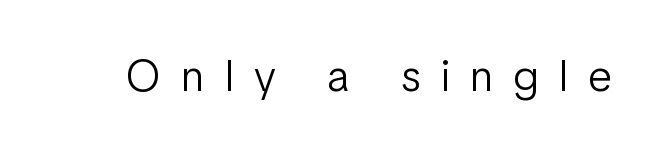
The tracking jumps out immediately: characters are airy and widely separated. The rendering shows plain stroke endings on the letterforms — a sans-serif design. This reads as an unemphasized weight, regular at the heaviest. Bare-footed words on every line. This sample has the flowing, uneven cadence of proportional lettering.
